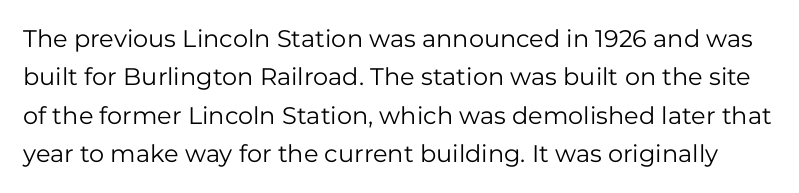
The image shows 24 px text type, upright; set normal line spacing (1.6x), normal letter spacing, not underlined.
